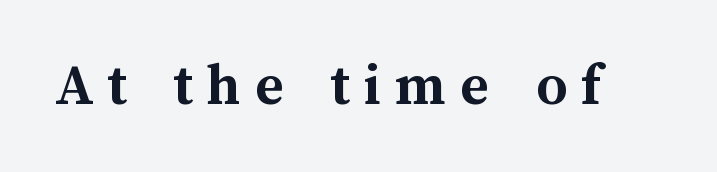
The image shows 61 px semibold type, upright; set unusually wide letter spacing (+0.23 em), not underlined; medium stroke contrast and a medium x-height.
